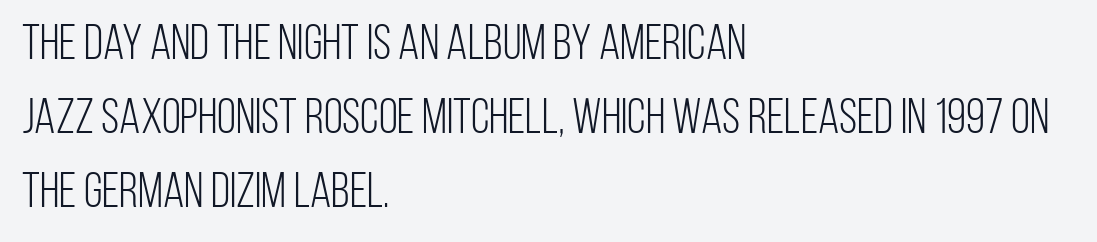
To sum up the face: it is a sans, with no serifs. If you measured baseline to baseline, you'd find a middling distance. Characters follow at the spacing the type designer built in. These glyphs show unthickened strokes, regular width or finer. A typesetter would mark this as roman, not italic. The rendering uses natural spacing where letterforms have individual widths.
